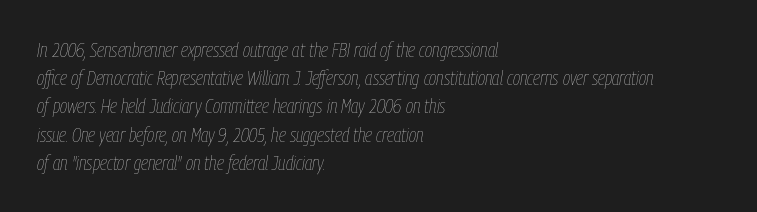
{"italic": "yes", "lean": "right", "slant_degrees": 9, "bold": "no", "underline": "no", "align": "left", "line_spacing": "normal", "line_spacing_ratio": 1.41, "letter_spacing": "normal", "letter_spacing_em": 0.0, "glyph_px": 20}
